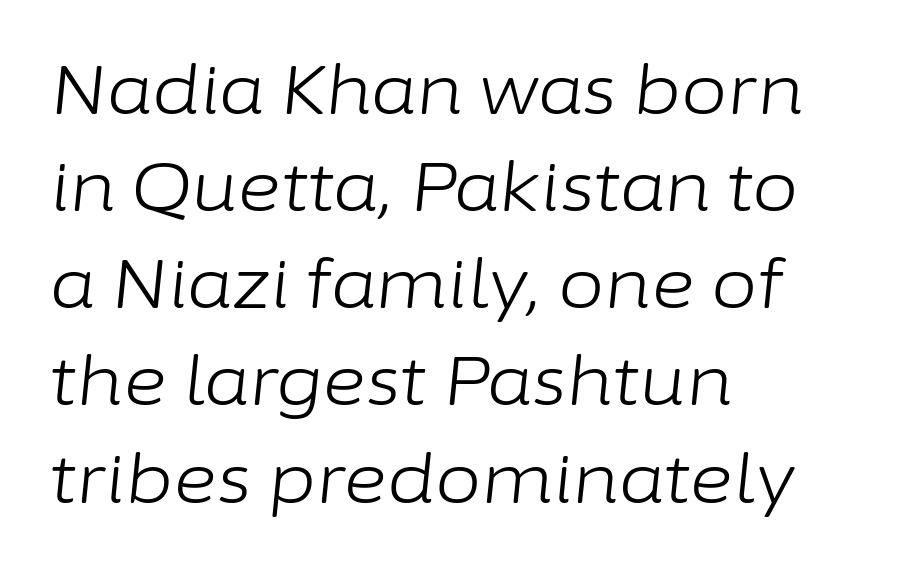
The vertical gap from one line to the next is medium. There's an unmistakable incline to the writing here. The lines are quadded left. The line texture is even and compact thanks to regular tracking.
